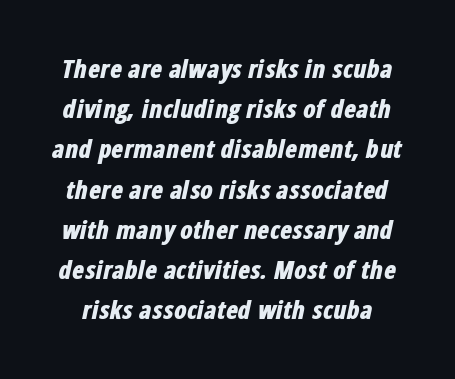
Quick note: underline off. When letters slant like this, we call the style italic. The gaps between neighbouring characters are ordinary and unremarkable. On the weight axis this lands at bold, roughly 700. In terms of leading, this rendering sits right in the middle.
